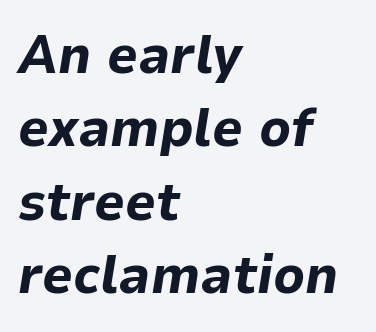
The image shows 54 px bold type, italic (leaning right); set left-aligned, normal line spacing (1.36x), normal letter spacing, not underlined; low stroke contrast and a medium x-height.
